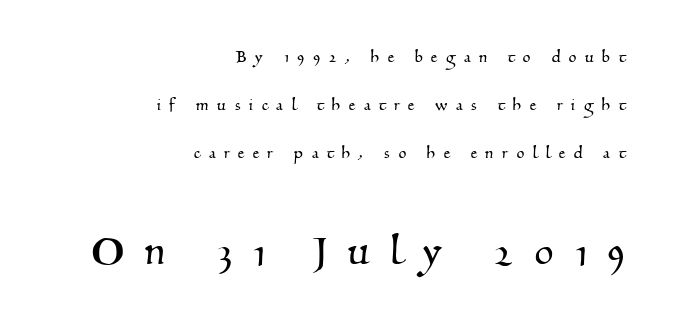
{"serif": "yes", "width": "normal", "stroke_contrast": "medium", "x_height": "small", "monospaced": "no", "underline": "no", "align": "right", "line_spacing": "loose", "line_spacing_ratio": 2.4, "letter_spacing": "wide", "letter_spacing_em": 0.43, "larger_block": "second", "size_ratio": 2.45, "glyph_px": 49}
